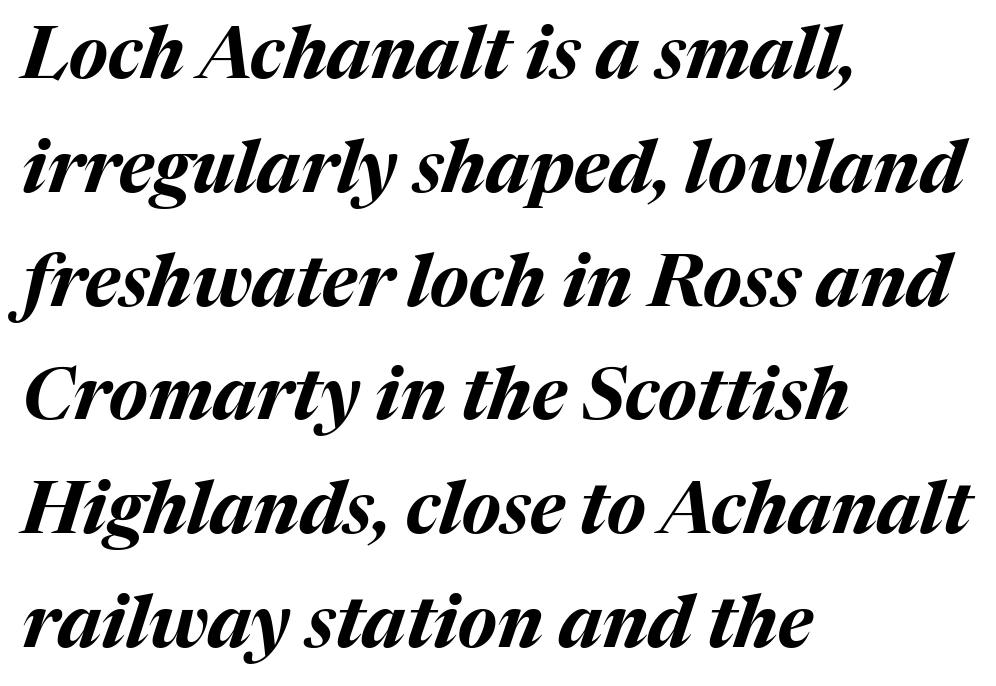
Q: Is the text bold? A: Yes.
Q: Is the text italic (slanted)? A: Yes, it leans right by about 17 degrees.
Q: Is the text underlined? A: No.
Q: How is the paragraph aligned? A: Left-aligned.
Q: Is the spacing between letters normal or unusually wide? A: Normal.
Q: Is the spacing between lines tight, normal or loose? A: Normal.
Q: Width (condensed, normal, or wide)? A: Normal.
Q: Stroke contrast? A: Medium.
Q: x-height? A: Medium.
Q: Monospaced? A: No.
